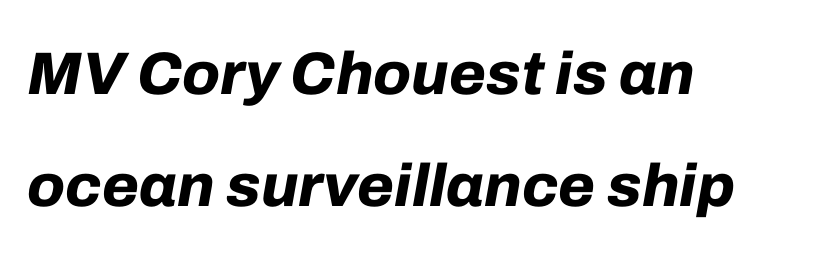
Each word holds together tightly as a unit, with standard inter-letter gaps. Layout note: lines flush left. Spacing verdict: proportional, widths tailored to each character. The passage shown leans; its letterforms are oblique. Strokes here are thick enough to call this a true bold.
